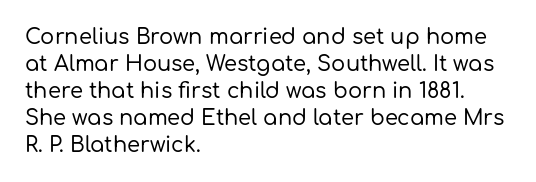
{"italic": "no", "underline": "no", "align": "left", "line_spacing": "normal", "line_spacing_ratio": 1.28, "letter_spacing": "normal", "letter_spacing_em": 0.0, "glyph_px": 21}
